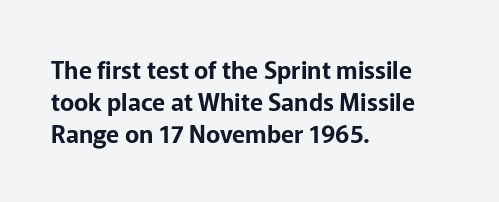
{"italic": "no", "underline": "no", "align": "left", "line_spacing": "normal", "line_spacing_ratio": 1.34, "letter_spacing": "normal", "letter_spacing_em": 0.0, "glyph_px": 24}
